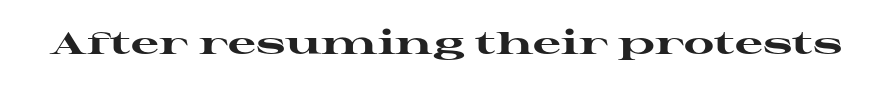
The image shows 31 px heavy, wide serif type, upright; set normal letter spacing, not underlined; high stroke contrast and a medium x-height.
